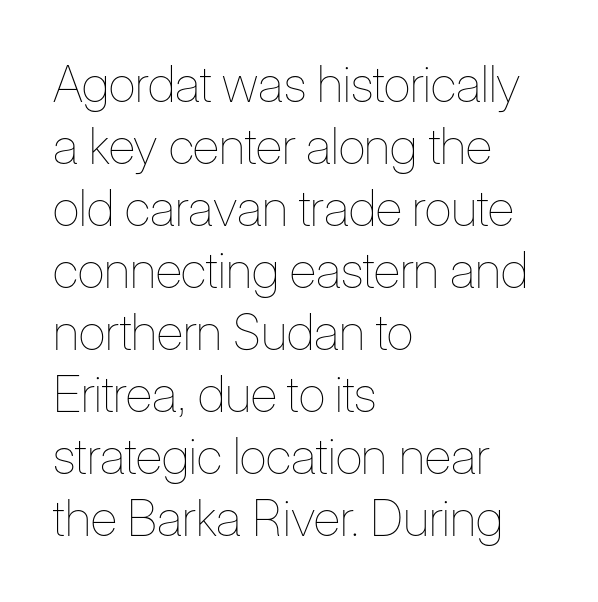
Q: Is the text bold? A: No.
Q: Is the text italic (slanted)? A: No, it is upright.
Q: Is the text underlined? A: No.
Q: How is the paragraph aligned? A: Left-aligned.
Q: Is the spacing between letters normal or unusually wide? A: Normal.
Q: Width (condensed, normal, or wide)? A: Condensed.
Q: Stroke contrast? A: Low.
Q: x-height? A: Medium.
Q: Monospaced? A: No.
